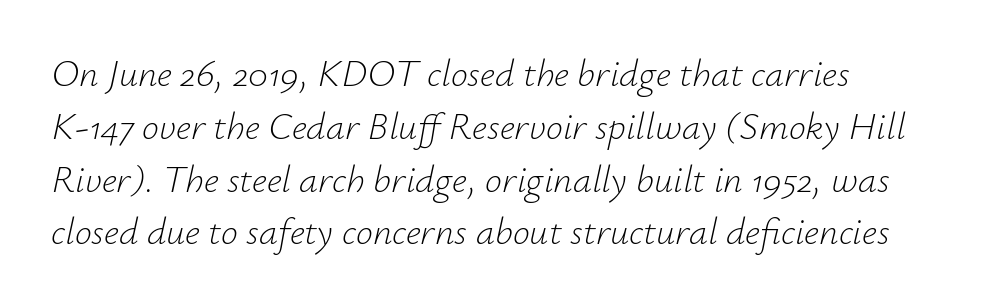
The image shows 38 px light type, italic (leaning right); set normal line spacing (1.39x), normal letter spacing, not underlined; low stroke contrast and a small x-height.
